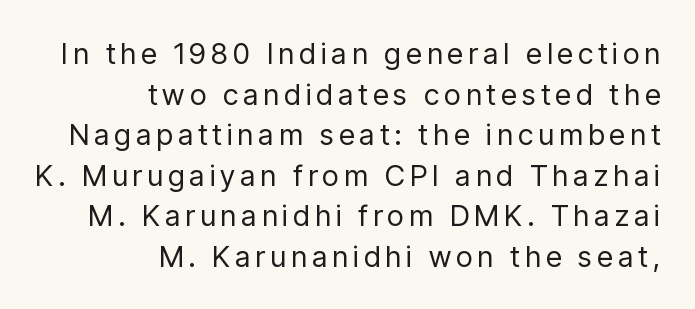
The image shows 29 px regular-weight, condensed sans-serif type, upright; set right-aligned, normal line spacing (1.4x), not underlined; low stroke contrast and a medium x-height.
